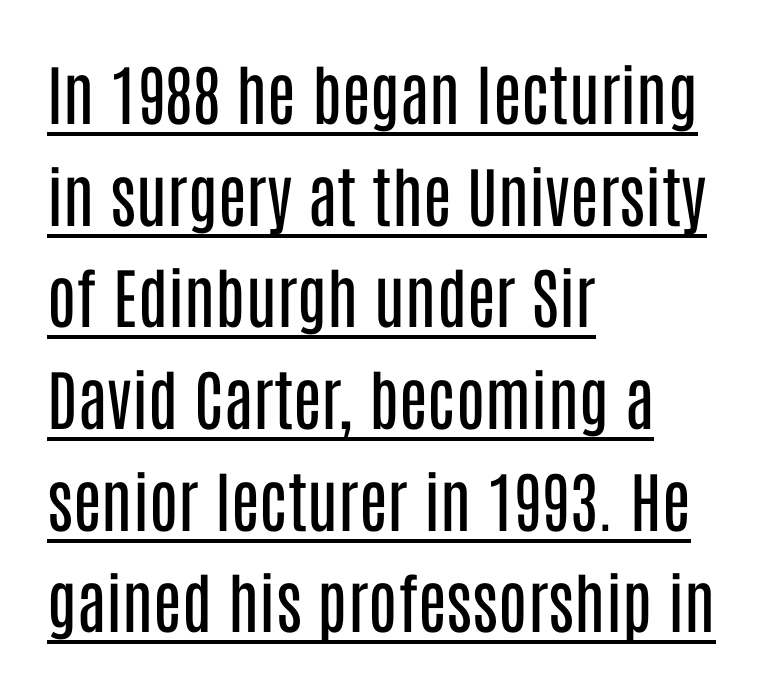
The image shows 66 px regular-weight, condensed sans-serif type, upright; set left-aligned, normal line spacing (1.54x), normal letter spacing, underlined; low stroke contrast and a large x-height.
